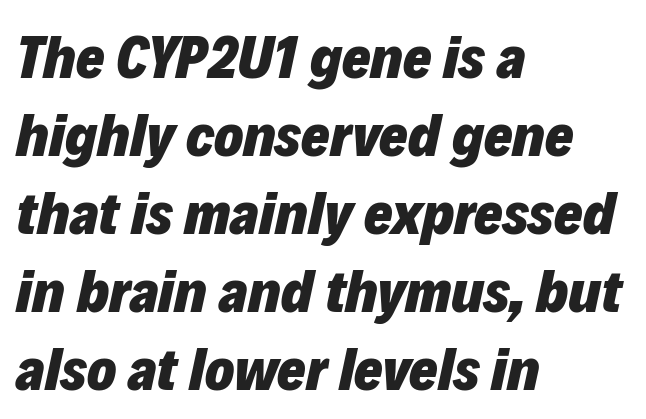
{"italic": "yes", "lean": "right", "slant_degrees": 12, "bold": "yes", "weight": "heavy", "width": "normal", "stroke_contrast": "low", "x_height": "medium", "monospaced": "no", "underline": "no", "align": "left", "line_spacing": "normal", "line_spacing_ratio": 1.28, "letter_spacing": "normal", "letter_spacing_em": 0.0, "glyph_px": 61}
